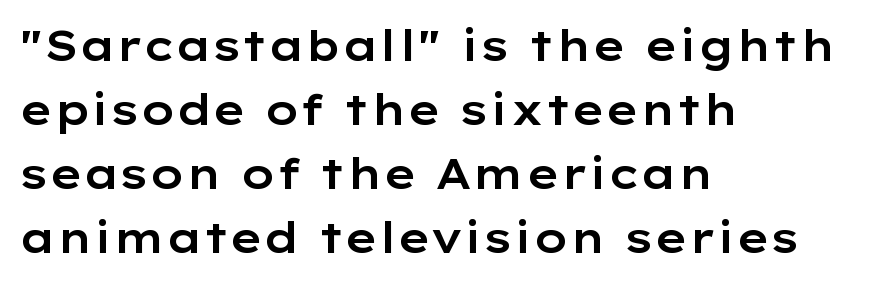
{"serif": "no", "italic": "no", "width": "wide", "stroke_contrast": "low", "x_height": "medium", "monospaced": "no", "underline": "no", "align": "left", "line_spacing": "normal", "line_spacing_ratio": 1.52, "letter_spacing": "normal", "letter_spacing_em": 0.0, "glyph_px": 42}
